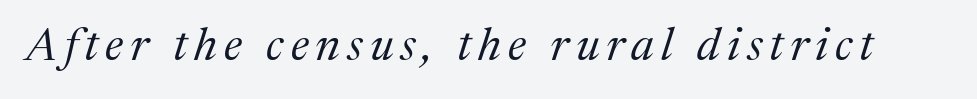
{"serif": "yes", "italic": "yes", "lean": "right", "slant_degrees": 17, "bold": "no", "weight": "regular", "width": "normal", "stroke_contrast": "medium", "x_height": "medium", "monospaced": "no", "underline": "no", "glyph_px": 46}
